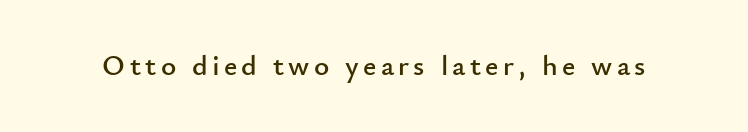
Italic: no, the glyphs are upright roman. Bare-footed words on every line. Unlike a traditional serif, this face leaves its strokes unadorned. Proportional: the letters do not fall into vertical columns.
